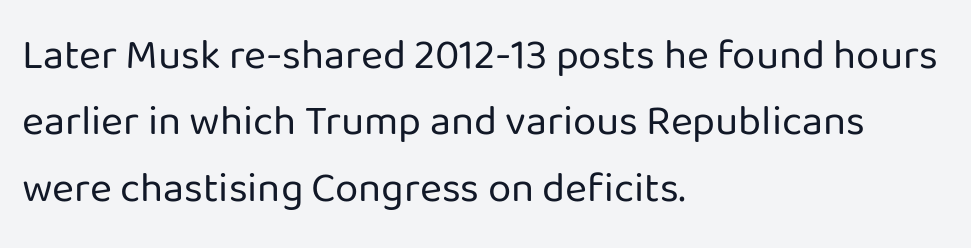
Q: Is the text bold? A: No.
Q: Is the text italic (slanted)? A: No, it is upright.
Q: Is the typeface a serif or a sans-serif typeface? A: Sans-serif.
Q: Is the text underlined? A: No.
Q: How is the paragraph aligned? A: Left-aligned.
Q: Is the spacing between letters normal or unusually wide? A: Normal.
Q: Is the spacing between lines tight, normal or loose? A: Normal.
Q: Width (condensed, normal, or wide)? A: Normal.
Q: Stroke contrast? A: Low.
Q: x-height? A: Medium.
Q: Monospaced? A: No.
